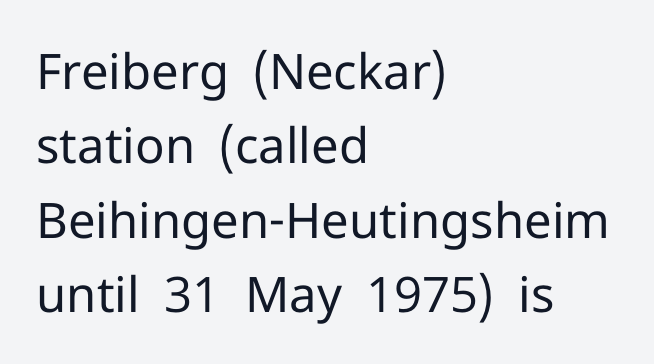
{"serif": "no", "italic": "no", "bold": "no", "weight": "regular", "width": "normal", "stroke_contrast": "low", "x_height": "medium", "monospaced": "no", "underline": "no", "align": "left", "line_spacing": "normal", "line_spacing_ratio": 1.52, "letter_spacing": "normal", "letter_spacing_em": 0.0, "glyph_px": 49}
